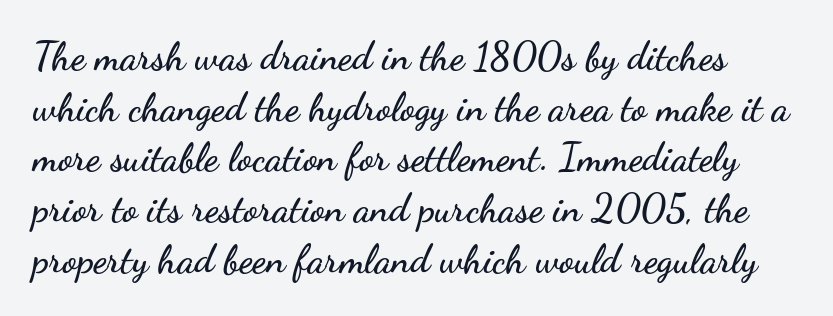
Q: Is the text italic (slanted)? A: Yes.
Q: Is the typeface a serif or a sans-serif typeface? A: Sans-serif.
Q: Is the text underlined? A: No.
Q: Is the spacing between letters normal or unusually wide? A: Normal.
Q: Is the spacing between lines tight, normal or loose? A: Normal.
Q: Width (condensed, normal, or wide)? A: Wide.
Q: Stroke contrast? A: Low.
Q: x-height? A: Small.
Q: Monospaced? A: No.
